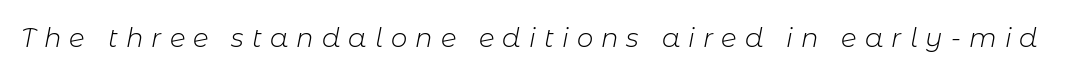
Q: Is the text bold? A: No.
Q: Is the text italic (slanted)? A: Yes, it leans right by about 11 degrees.
Q: Is the text underlined? A: No.
Q: Is the spacing between letters normal or unusually wide? A: Unusually wide.
